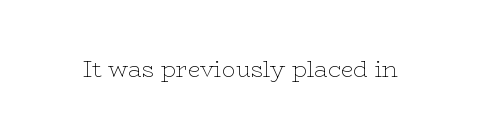
{"italic": "no", "bold": "no", "underline": "no", "letter_spacing": "normal", "letter_spacing_em": 0.0, "glyph_px": 23}
